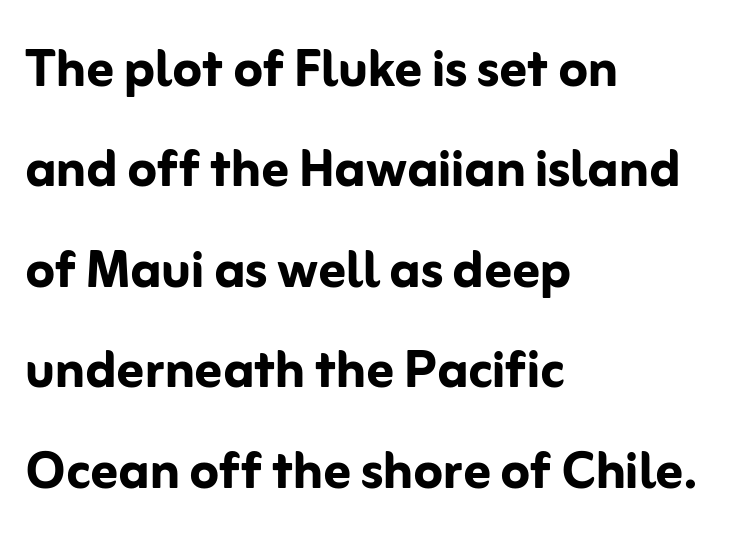
A typesetter would call this zero additional tracking. Each row of text sits above clean, open space. Do the characters align in a grid? No, the font is proportional. Reading down the column, the eye jumps a familiar distance to each next line.
